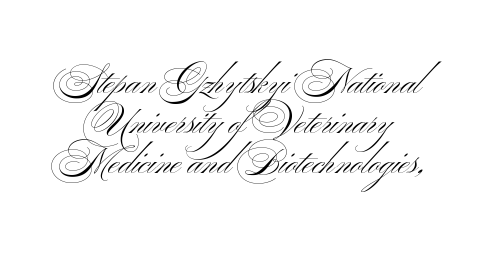
The image shows 37 px light, wide sans-serif type; set tight line spacing (1.08x), normal letter spacing, not underlined; medium stroke contrast and a small x-height.
